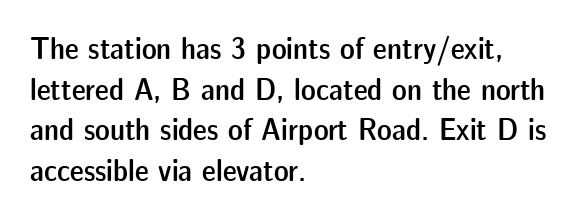
The image shows 31 px semibold sans-serif type, upright; set left-aligned, normal line spacing (1.31x), normal letter spacing, not underlined; low stroke contrast and a medium x-height.
